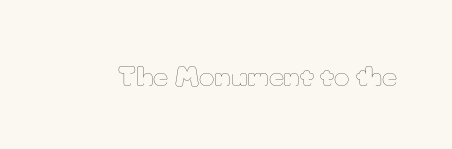
A roman cut, with each character standing at attention. Decoration check: the copy has no underline. The gaps between neighbouring characters are ordinary and unremarkable. Bold? No — there's no thickening of the strokes.
